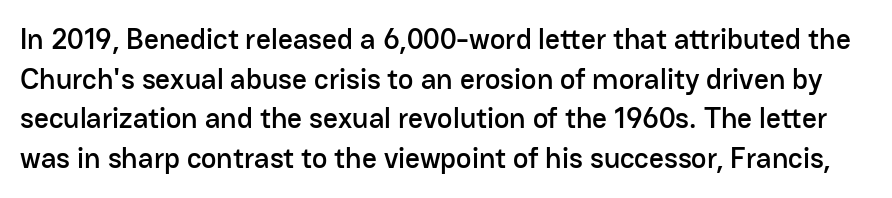
{"serif": "no", "italic": "no", "width": "normal", "stroke_contrast": "low", "x_height": "medium", "monospaced": "no", "underline": "no", "line_spacing": "normal", "line_spacing_ratio": 1.37, "letter_spacing": "normal", "letter_spacing_em": 0.0, "glyph_px": 29}
